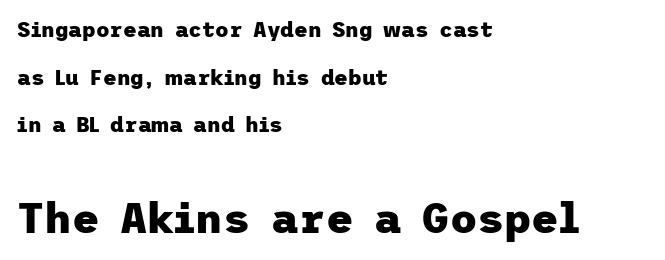
The image shows 42 px heavy sans-serif type, upright; set left-aligned, loose line spacing (2.27x), normal letter spacing, not underlined; the second (bottom) block is 2.0x larger; low stroke contrast and a medium x-height.
